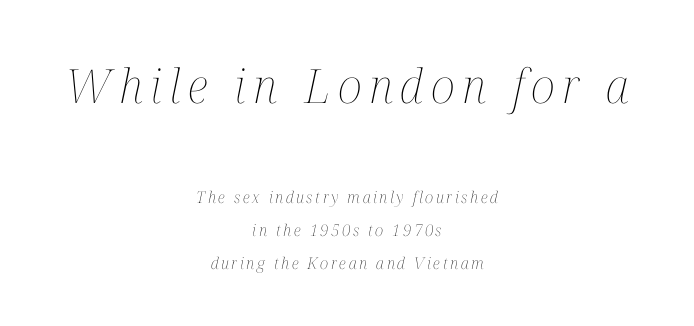
Q: Is the text bold? A: No.
Q: Is the text italic (slanted)? A: Yes, it leans right by about 12 degrees.
Q: Is the text underlined? A: No.
Q: How is the paragraph aligned? A: Centered.
Q: Is the spacing between lines tight, normal or loose? A: Loose.
Q: Which block of text is set in a larger size, the first (top) or the second (bottom)? A: The first (top) one.
Q: Width (condensed, normal, or wide)? A: Condensed.
Q: Stroke contrast? A: Medium.
Q: x-height? A: Medium.
Q: Monospaced? A: No.
